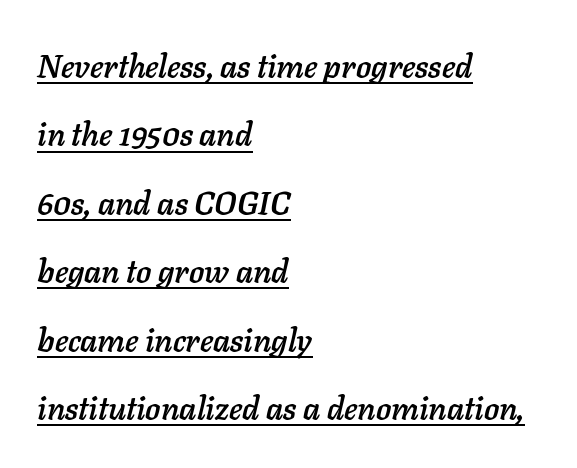
Q: Is the text italic (slanted)? A: Yes, it leans right by about 11 degrees.
Q: Is the text underlined? A: Yes.
Q: How is the paragraph aligned? A: Left-aligned.
Q: Is the spacing between letters normal or unusually wide? A: Normal.
Q: Is the spacing between lines tight, normal or loose? A: Loose.
Q: Width (condensed, normal, or wide)? A: Normal.
Q: Stroke contrast? A: Low.
Q: x-height? A: Medium.
Q: Monospaced? A: No.
